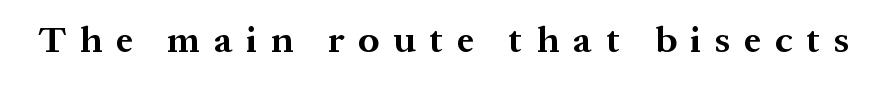
{"serif": "yes", "italic": "no", "bold": "yes", "weight": "bold", "width": "normal", "stroke_contrast": "medium", "x_height": "medium", "monospaced": "no", "underline": "no", "letter_spacing": "wide", "letter_spacing_em": 0.38, "glyph_px": 37}
